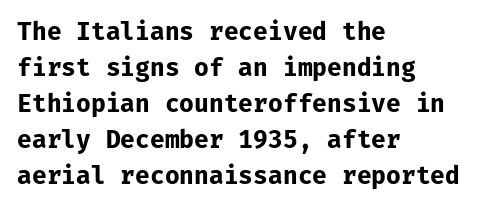
These lines are set flush left with a ragged right edge. Upright lettering throughout. Compared with typical body copy, the letter spacing here is the same. The line-height multiplier appears to be the usual default.
